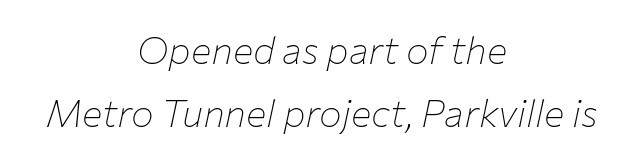
{"italic": "yes", "lean": "right", "slant_degrees": 12, "bold": "no", "weight": "thin", "width": "normal", "stroke_contrast": "low", "x_height": "medium", "monospaced": "no", "underline": "no", "align": "center", "line_spacing": "normal", "line_spacing_ratio": 1.65, "letter_spacing": "normal", "letter_spacing_em": 0.0, "glyph_px": 38}
